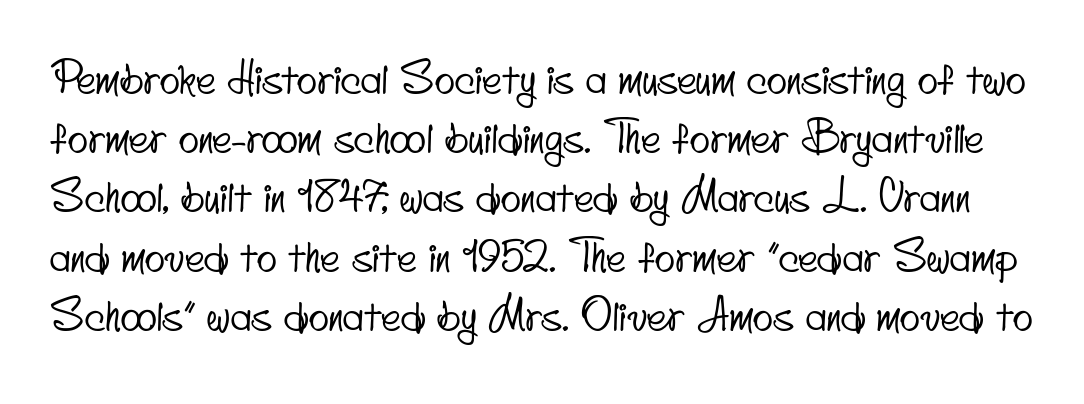
Varying glyph widths throughout — classic text-font behaviour. In terms of letterspacing, this is plain default setting. The designer went with a sans here, leaving each stem footless. Descenders are the only things crossing below the line.
